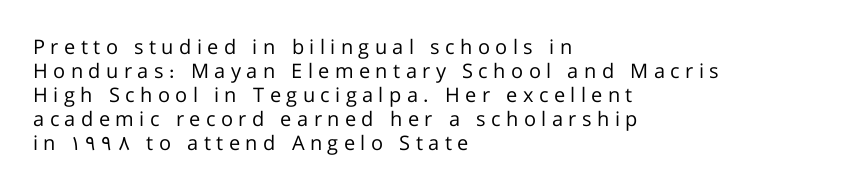
Q: Is the text bold? A: No.
Q: Is the text italic (slanted)? A: No, it is upright.
Q: Is the text underlined? A: No.
Q: How is the paragraph aligned? A: Left-aligned.
Q: Is the spacing between letters normal or unusually wide? A: Unusually wide.
